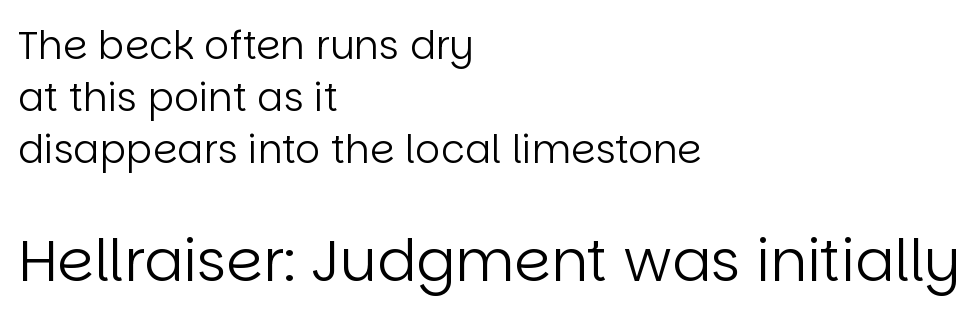
Q: Is the text bold? A: No.
Q: Is the text italic (slanted)? A: No, it is upright.
Q: Is the typeface a serif or a sans-serif typeface? A: Sans-serif.
Q: Is the text underlined? A: No.
Q: How is the paragraph aligned? A: Left-aligned.
Q: Is the spacing between letters normal or unusually wide? A: Normal.
Q: Is the spacing between lines tight, normal or loose? A: Normal.
Q: Which block of text is set in a larger size, the first (top) or the second (bottom)? A: The second (bottom) one.
Q: Width (condensed, normal, or wide)? A: Normal.
Q: Stroke contrast? A: Low.
Q: x-height? A: Large.
Q: Monospaced? A: No.
